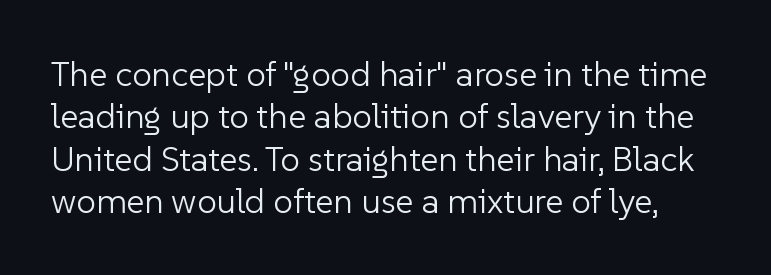
The face used here is proportionally spaced, like ordinary book or web type. The baseline area is clear. The letters stand upright; this is a roman face. The characters display no serif detailing; their extremities are plain. Observe the ordinary spacing: letters are neighbours, not strangers. Vertical stems look standard width or narrower in stroke.
